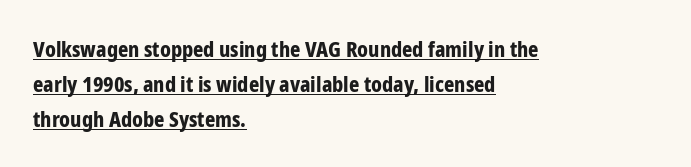
Q: Is the text bold? A: Yes.
Q: Is the text italic (slanted)? A: No, it is upright.
Q: Is the text underlined? A: Yes.
Q: How is the paragraph aligned? A: Left-aligned.
Q: Is the spacing between letters normal or unusually wide? A: Normal.
Q: Is the spacing between lines tight, normal or loose? A: Normal.
